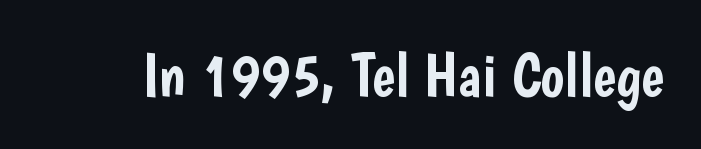
Q: Is the text italic (slanted)? A: No, it is upright.
Q: Is the typeface a serif or a sans-serif typeface? A: Sans-serif.
Q: Is the text underlined? A: No.
Q: Is the spacing between letters normal or unusually wide? A: Normal.
Q: Width (condensed, normal, or wide)? A: Condensed.
Q: Stroke contrast? A: Low.
Q: x-height? A: Medium.
Q: Monospaced? A: No.
